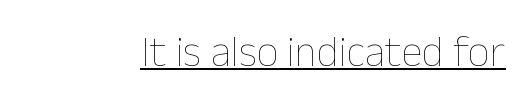
{"italic": "no", "bold": "no", "weight": "thin", "width": "normal", "stroke_contrast": "low", "x_height": "medium", "monospaced": "no", "underline": "yes", "letter_spacing": "normal", "letter_spacing_em": 0.0, "glyph_px": 43}
